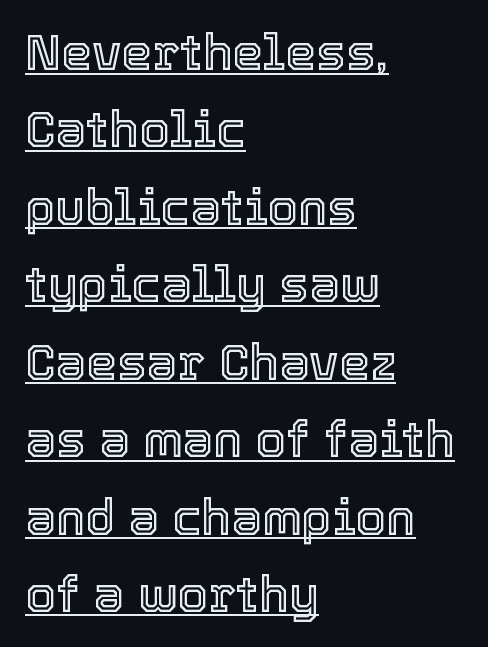
Q: Is the text italic (slanted)? A: No, it is upright.
Q: Is the text underlined? A: Yes.
Q: How is the paragraph aligned? A: Left-aligned.
Q: Is the spacing between letters normal or unusually wide? A: Normal.
Q: Is the spacing between lines tight, normal or loose? A: Normal.
Q: Width (condensed, normal, or wide)? A: Normal.
Q: x-height? A: Medium.
Q: Monospaced? A: No.
